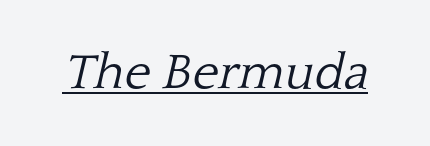
{"serif": "yes", "italic": "yes", "lean": "right", "slant_degrees": 13, "bold": "no", "weight": "light", "width": "normal", "stroke_contrast": "low", "x_height": "medium", "monospaced": "no", "underline": "yes", "letter_spacing": "normal", "letter_spacing_em": 0.0, "glyph_px": 50}
